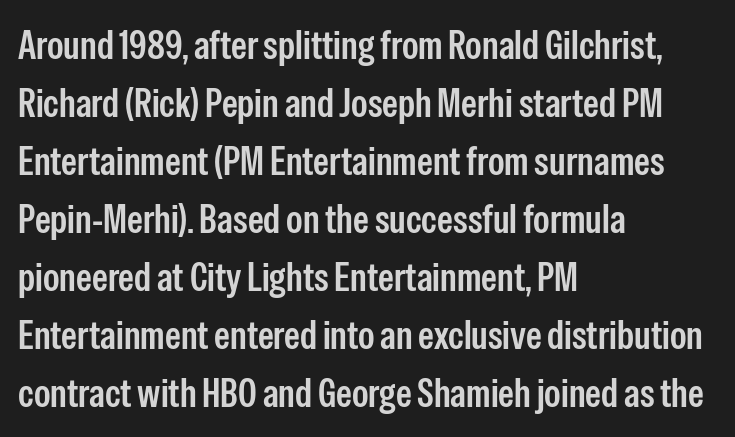
This sample keeps an unexceptional amount of space between lines. A typesetter would call this proportional, since set widths differ per character. Casual observation: everything's shoved over to the left. Serifs: no, the terminals of the letterforms are clean. No extra tracking has been applied to these lines.
